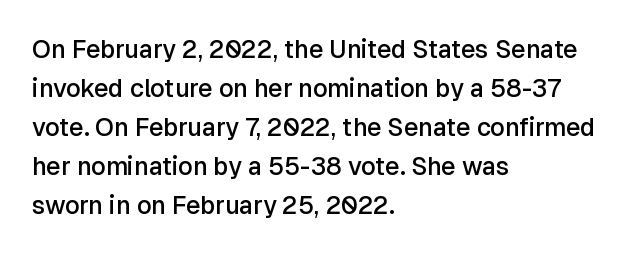
{"italic": "no", "bold": "semi", "underline": "no", "align": "left", "line_spacing": "normal", "line_spacing_ratio": 1.56, "letter_spacing": "normal", "letter_spacing_em": 0.0, "glyph_px": 25}
